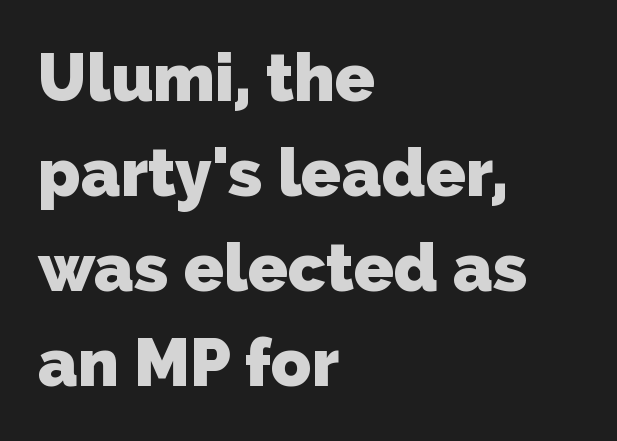
Q: Is the text bold? A: Yes.
Q: Is the typeface a serif or a sans-serif typeface? A: Sans-serif.
Q: Is the text underlined? A: No.
Q: How is the paragraph aligned? A: Left-aligned.
Q: Is the spacing between letters normal or unusually wide? A: Normal.
Q: Is the spacing between lines tight, normal or loose? A: Normal.
Q: Width (condensed, normal, or wide)? A: Normal.
Q: Stroke contrast? A: Low.
Q: x-height? A: Medium.
Q: Monospaced? A: No.
